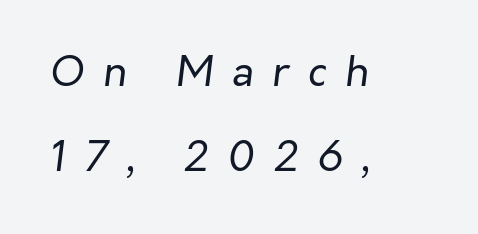
{"italic": "yes", "lean": "right", "slant_degrees": 7, "bold": "no", "weight": "regular", "width": "normal", "stroke_contrast": "low", "x_height": "medium", "monospaced": "no", "underline": "no", "align": "left", "line_spacing": "loose", "line_spacing_ratio": 2.08, "letter_spacing": "wide", "letter_spacing_em": 0.46, "glyph_px": 41}
